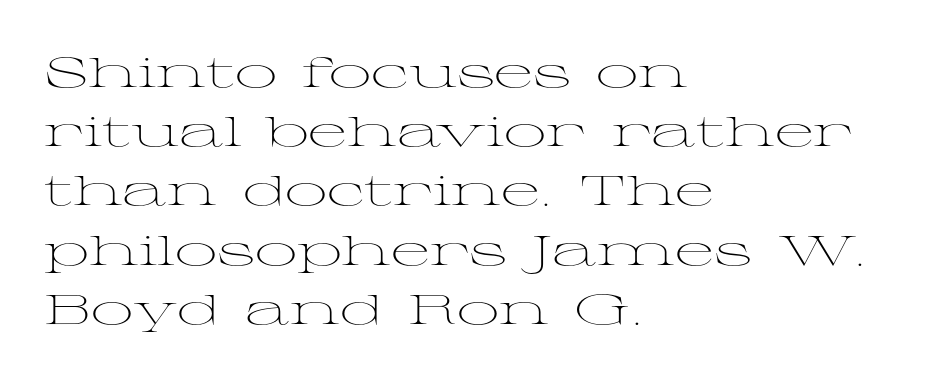
{"serif": "yes", "italic": "no", "bold": "no", "weight": "light", "width": "wide", "stroke_contrast": "medium", "x_height": "medium", "monospaced": "no", "underline": "no", "align": "left", "line_spacing": "normal", "line_spacing_ratio": 1.41, "letter_spacing": "normal", "letter_spacing_em": 0.0, "glyph_px": 42}
